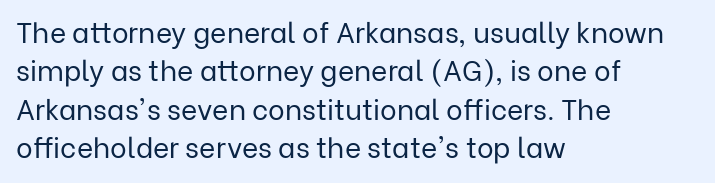
{"serif": "no", "italic": "no", "bold": "no", "weight": "regular", "width": "normal", "stroke_contrast": "low", "x_height": "medium", "monospaced": "no", "underline": "no", "align": "left", "line_spacing": "normal", "line_spacing_ratio": 1.37, "letter_spacing": "normal", "letter_spacing_em": 0.0, "glyph_px": 28}
